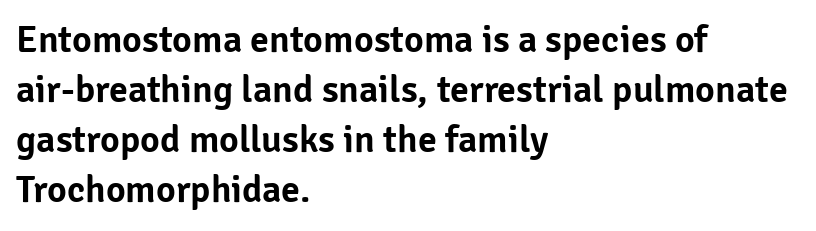
Q: Is the text italic (slanted)? A: No, it is upright.
Q: Is the typeface a serif or a sans-serif typeface? A: Sans-serif.
Q: Is the text underlined? A: No.
Q: How is the paragraph aligned? A: Left-aligned.
Q: Is the spacing between letters normal or unusually wide? A: Normal.
Q: Is the spacing between lines tight, normal or loose? A: Normal.
Q: Width (condensed, normal, or wide)? A: Normal.
Q: Stroke contrast? A: Low.
Q: x-height? A: Medium.
Q: Monospaced? A: No.
